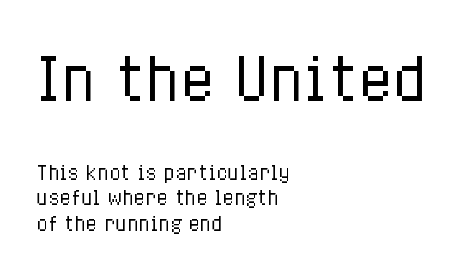
{"italic": "no", "bold": "no", "weight": "regular", "width": "condensed", "stroke_contrast": "low", "x_height": "medium", "monospaced": "no", "underline": "no", "align": "left", "line_spacing": "normal", "line_spacing_ratio": 1.34, "letter_spacing": "normal", "letter_spacing_em": 0.0, "larger_block": "first", "size_ratio": 3.0, "glyph_px": 57}
